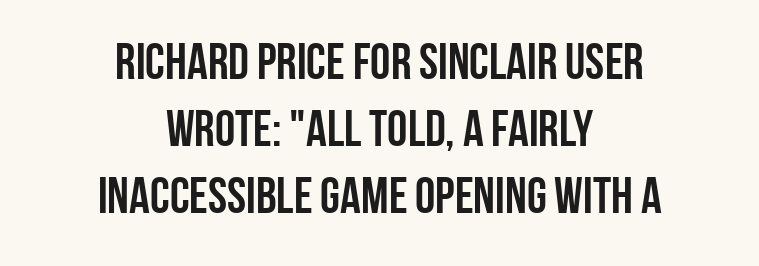
{"serif": "no", "italic": "no", "bold": "yes", "weight": "semibold", "width": "condensed", "stroke_contrast": "low", "x_height": "large", "monospaced": "no", "underline": "no", "align": "center", "line_spacing": "normal", "line_spacing_ratio": 1.31, "letter_spacing": "normal", "letter_spacing_em": 0.0, "glyph_px": 51}
